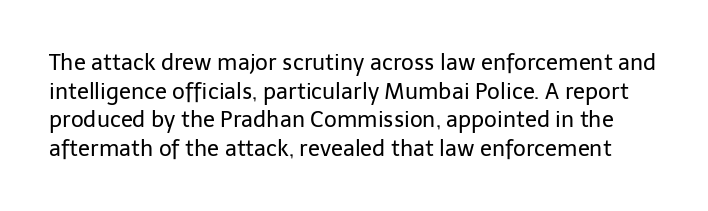
Q: Is the text bold? A: No.
Q: Is the text italic (slanted)? A: No, it is upright.
Q: Is the text underlined? A: No.
Q: Is the spacing between letters normal or unusually wide? A: Normal.
Q: Is the spacing between lines tight, normal or loose? A: Normal.
